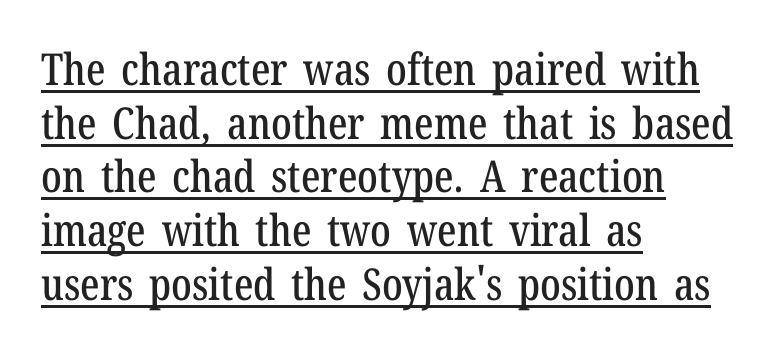
Q: Is the text italic (slanted)? A: No, it is upright.
Q: Is the typeface a serif or a sans-serif typeface? A: Serif.
Q: Is the text underlined? A: Yes.
Q: How is the paragraph aligned? A: Left-aligned.
Q: Is the spacing between letters normal or unusually wide? A: Normal.
Q: Width (condensed, normal, or wide)? A: Condensed.
Q: Stroke contrast? A: Low.
Q: x-height? A: Medium.
Q: Monospaced? A: No.
